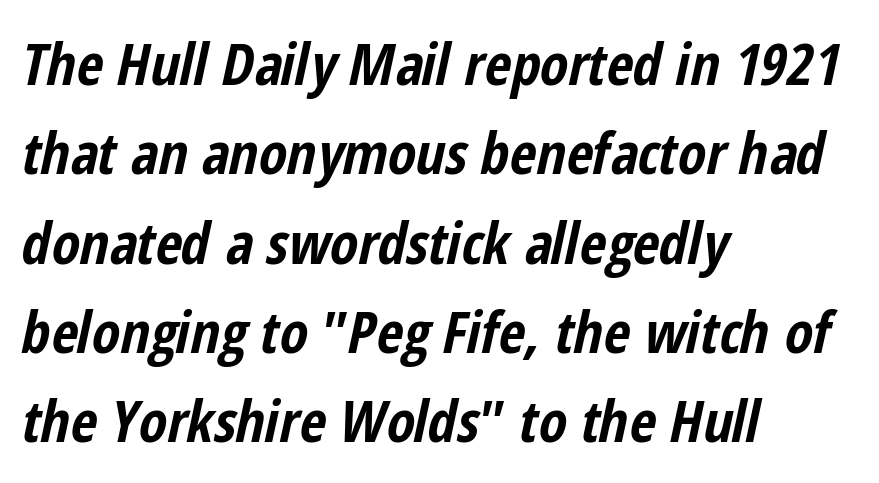
The image shows 58 px bold, condensed type, italic (leaning right); set left-aligned, normal line spacing (1.54x), normal letter spacing, not underlined; low stroke contrast and a medium x-height.
